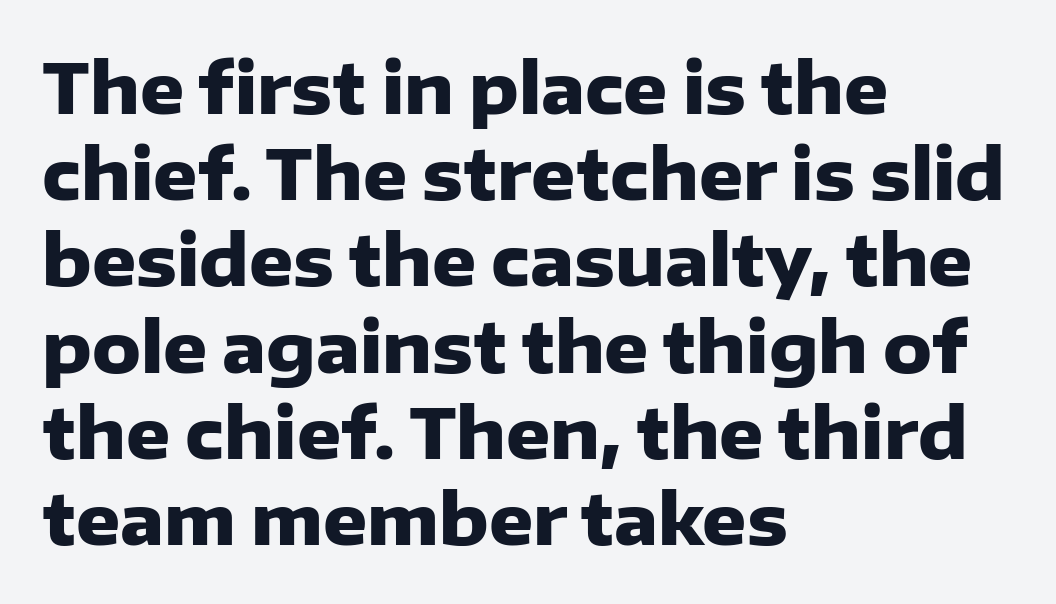
Q: Is the text bold? A: Yes.
Q: Is the text italic (slanted)? A: No, it is upright.
Q: Is the typeface a serif or a sans-serif typeface? A: Sans-serif.
Q: Is the text underlined? A: No.
Q: How is the paragraph aligned? A: Left-aligned.
Q: Is the spacing between letters normal or unusually wide? A: Normal.
Q: Is the spacing between lines tight, normal or loose? A: Normal.
Q: Width (condensed, normal, or wide)? A: Normal.
Q: Stroke contrast? A: Low.
Q: x-height? A: Medium.
Q: Monospaced? A: No.
